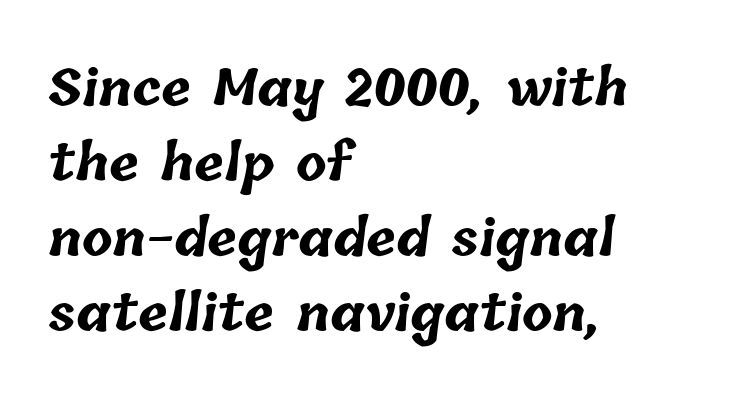
{"bold": "yes", "weight": "bold", "width": "normal", "stroke_contrast": "low", "x_height": "medium", "monospaced": "no", "underline": "no", "align": "left", "line_spacing": "normal", "line_spacing_ratio": 1.5, "letter_spacing": "normal", "letter_spacing_em": 0.0, "glyph_px": 50}
